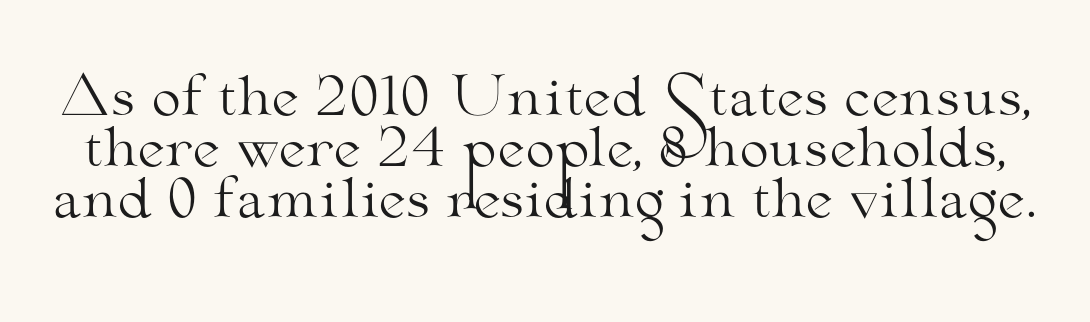
Q: Is the text bold? A: No.
Q: Is the text italic (slanted)? A: No, it is upright.
Q: Is the typeface a serif or a sans-serif typeface? A: Serif.
Q: Is the text underlined? A: No.
Q: Is the spacing between letters normal or unusually wide? A: Normal.
Q: Is the spacing between lines tight, normal or loose? A: Tight.
Q: Width (condensed, normal, or wide)? A: Wide.
Q: Stroke contrast? A: Medium.
Q: x-height? A: Small.
Q: Monospaced? A: No.
